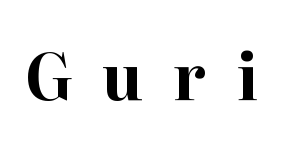
Is this a fixed-width face? No — the glyphs have proportional, varying widths. Are there feet on the stems? There are — it's a serif. When letters stand straight like this, we call the style roman or upright. The gap between lines stays unmarked.
